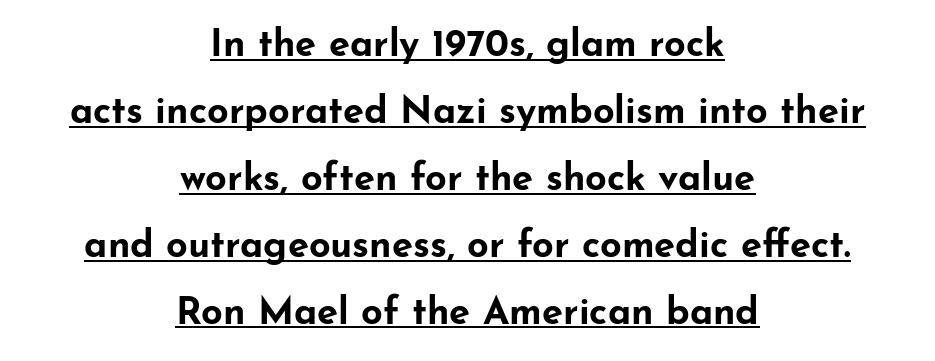
The image shows 38 px bold, wide sans-serif type, upright; set centered, line spacing 1.76x, normal letter spacing, underlined; low stroke contrast and a small x-height.
